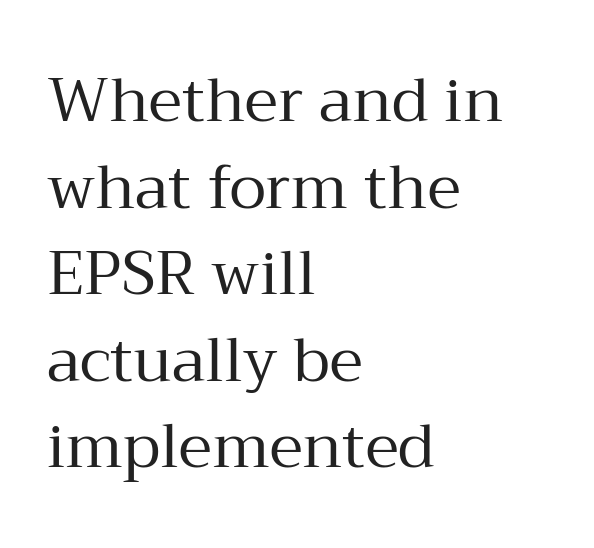
The image shows 61 px regular-weight serif type, upright; set left-aligned, normal line spacing (1.42x), normal letter spacing, not underlined; medium stroke contrast and a medium x-height.
